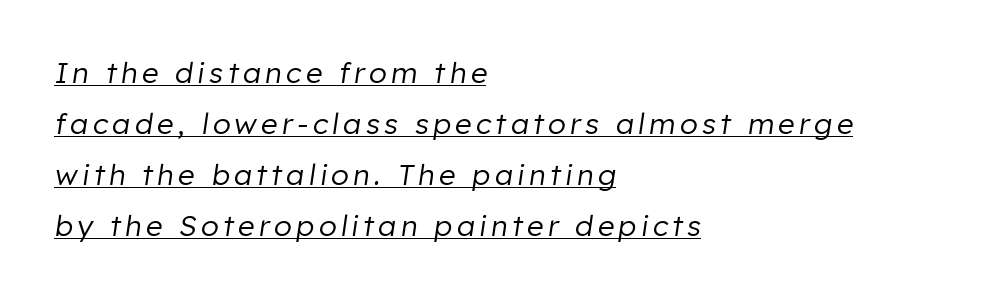
Q: Is the text bold? A: No.
Q: Is the text italic (slanted)? A: Yes, it leans right by about 8 degrees.
Q: Is the text underlined? A: Yes.
Q: How is the paragraph aligned? A: Left-aligned.
Q: Width (condensed, normal, or wide)? A: Normal.
Q: Stroke contrast? A: Low.
Q: x-height? A: Medium.
Q: Monospaced? A: No.
